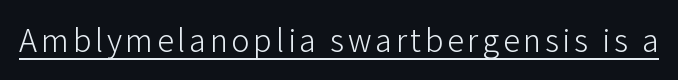
What kind of face is this? One without serifs — a sans. Spacing verdict: proportional, widths tailored to each character. Check the space under the baseline: a stroke is drawn there. No letter is thick-stroked: the sample isn't bold. When letters stand straight like this, we call the style roman or upright.
